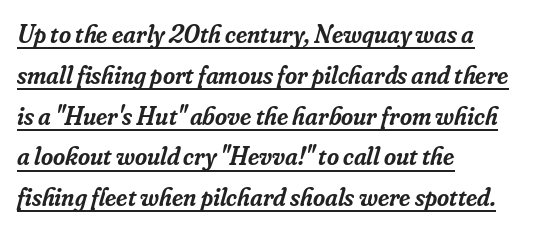
The image shows 26 px text type, italic (leaning right); set left-aligned, normal line spacing (1.57x), normal letter spacing, underlined.
